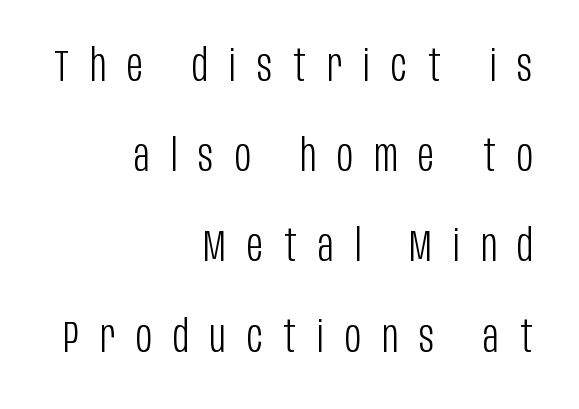
{"serif": "no", "italic": "no", "bold": "no", "weight": "light", "width": "condensed", "stroke_contrast": "low", "x_height": "large", "monospaced": "no", "underline": "no", "align": "right", "line_spacing": "loose", "line_spacing_ratio": 2.05, "letter_spacing": "wide", "letter_spacing_em": 0.48, "glyph_px": 44}
